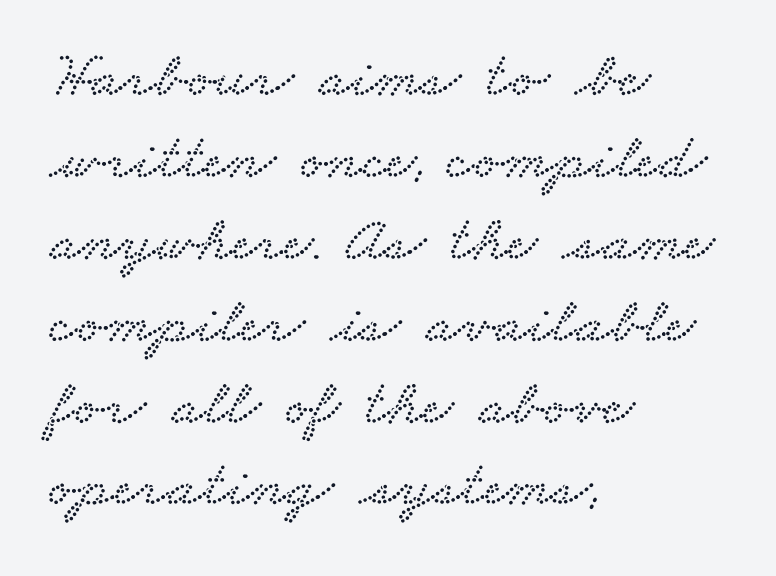
The image shows 65 px wide serif type; set left-aligned, normal line spacing (1.26x), normal letter spacing, not underlined; low stroke contrast and a small x-height.
